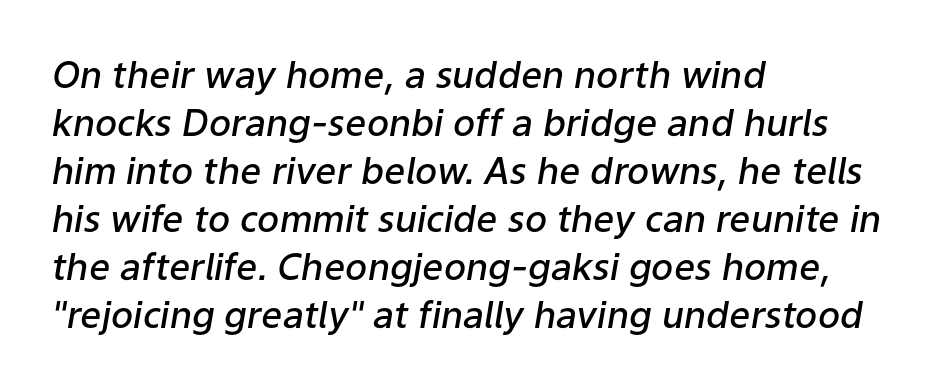
Q: Is the text bold? A: Semi-bold.
Q: Is the text italic (slanted)? A: Yes, it leans right by about 9 degrees.
Q: Is the text underlined? A: No.
Q: How is the paragraph aligned? A: Left-aligned.
Q: Is the spacing between letters normal or unusually wide? A: Normal.
Q: Is the spacing between lines tight, normal or loose? A: Normal.
Q: Width (condensed, normal, or wide)? A: Normal.
Q: Stroke contrast? A: Low.
Q: x-height? A: Medium.
Q: Monospaced? A: No.
